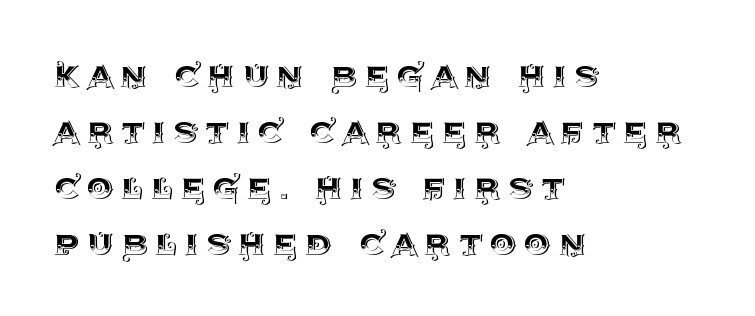
Q: Is the text italic (slanted)? A: No, it is upright.
Q: Is the text underlined? A: No.
Q: How is the paragraph aligned? A: Left-aligned.
Q: Is the spacing between lines tight, normal or loose? A: Normal.
Q: Width (condensed, normal, or wide)? A: Normal.
Q: x-height? A: Large.
Q: Monospaced? A: No.
